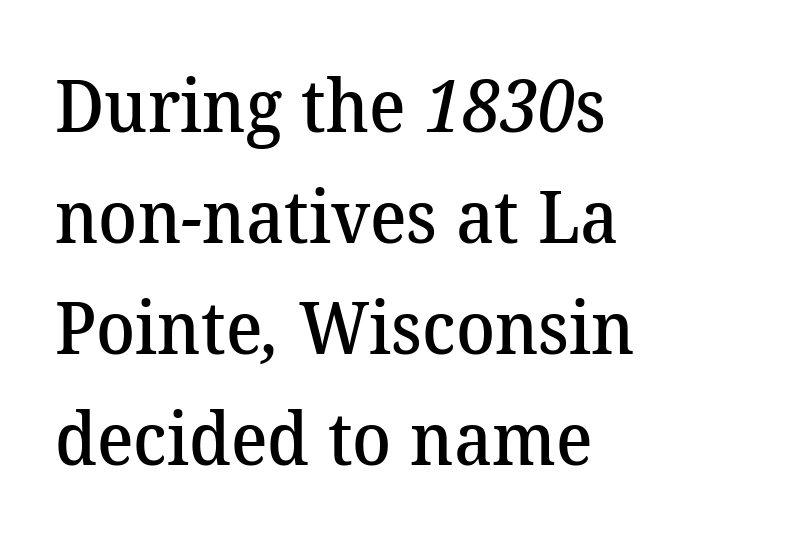
{"serif": "yes", "bold": "semi", "weight": "semibold", "width": "normal", "stroke_contrast": "medium", "x_height": "medium", "monospaced": "no", "underline": "no", "align": "left", "line_spacing": "normal", "line_spacing_ratio": 1.54, "letter_spacing": "normal", "letter_spacing_em": 0.0, "glyph_px": 72}
